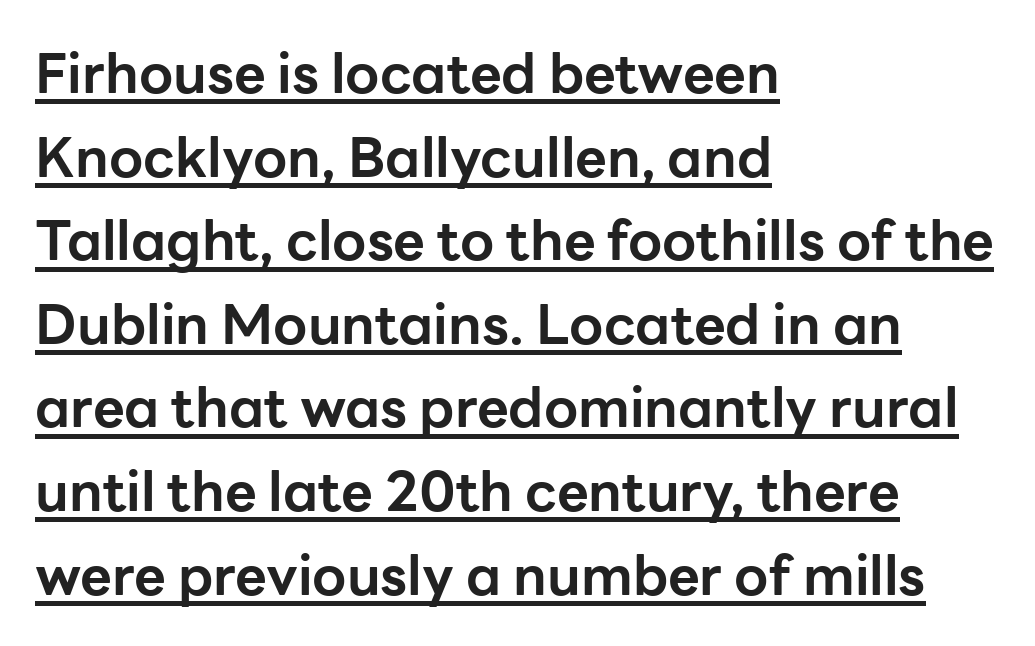
The image shows 55 px bold sans-serif type, upright; set left-aligned, normal line spacing (1.52x), normal letter spacing, underlined; low stroke contrast and a medium x-height.
